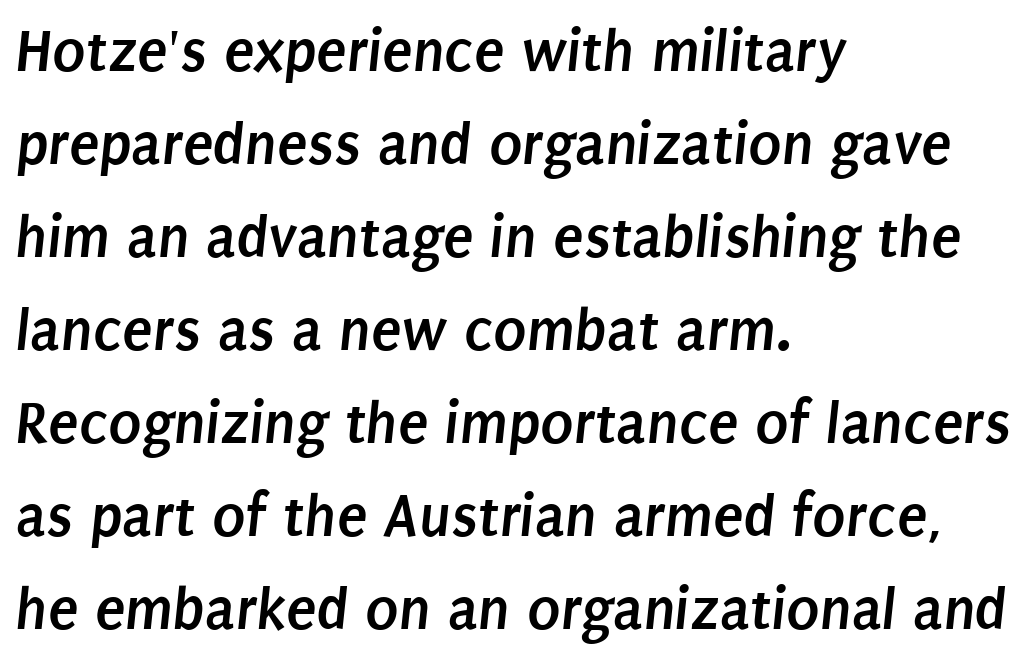
Q: Is the text bold? A: Yes.
Q: Is the typeface a serif or a sans-serif typeface? A: Sans-serif.
Q: Is the text underlined? A: No.
Q: How is the paragraph aligned? A: Left-aligned.
Q: Is the spacing between letters normal or unusually wide? A: Normal.
Q: Is the spacing between lines tight, normal or loose? A: Normal.
Q: Width (condensed, normal, or wide)? A: Condensed.
Q: Stroke contrast? A: Low.
Q: x-height? A: Large.
Q: Monospaced? A: No.
